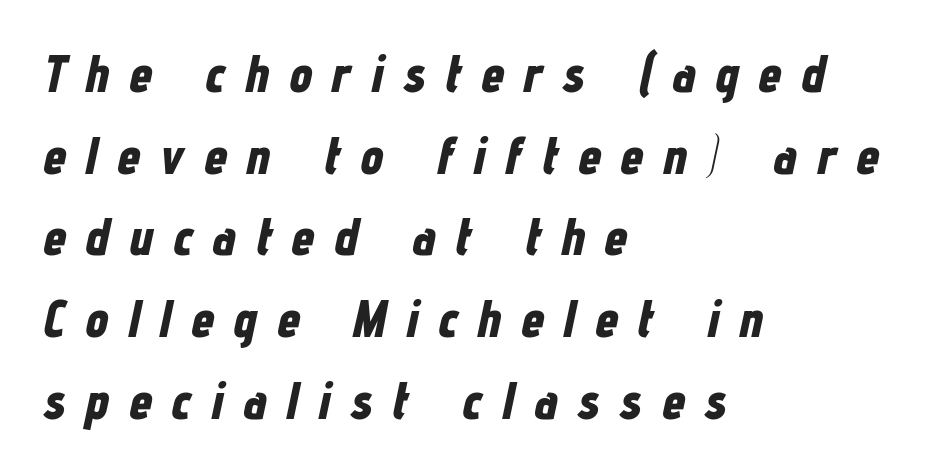
Q: Is the text bold? A: Yes.
Q: Is the text italic (slanted)? A: Yes, it leans right by about 12 degrees.
Q: Is the text underlined? A: No.
Q: How is the paragraph aligned? A: Left-aligned.
Q: Is the spacing between letters normal or unusually wide? A: Unusually wide.
Q: Is the spacing between lines tight, normal or loose? A: Normal.
Q: Width (condensed, normal, or wide)? A: Condensed.
Q: Stroke contrast? A: Low.
Q: x-height? A: Medium.
Q: Monospaced? A: No.
